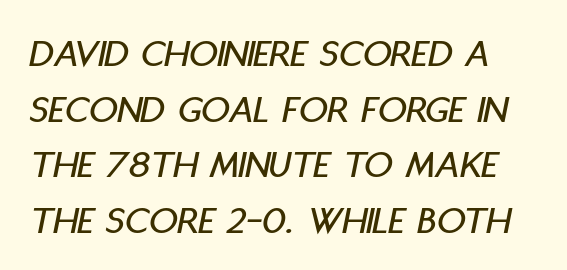
The image shows 40 px condensed type, italic (leaning right); set normal line spacing (1.39x), normal letter spacing, not underlined; low stroke contrast and a large x-height.
